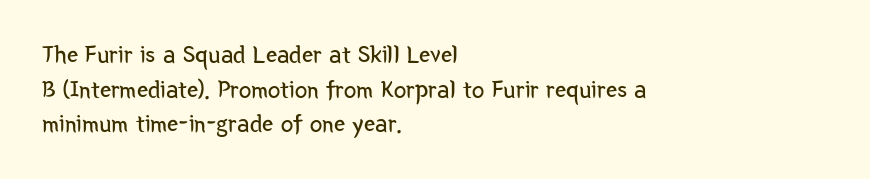
The image shows 25 px text type, upright; set left-aligned, normal line spacing (1.39x), normal letter spacing, not underlined.
